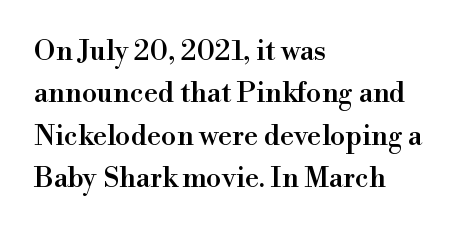
The image shows 28 px serif type, upright; set left-aligned, normal line spacing (1.51x), normal letter spacing, not underlined; a small x-height.
